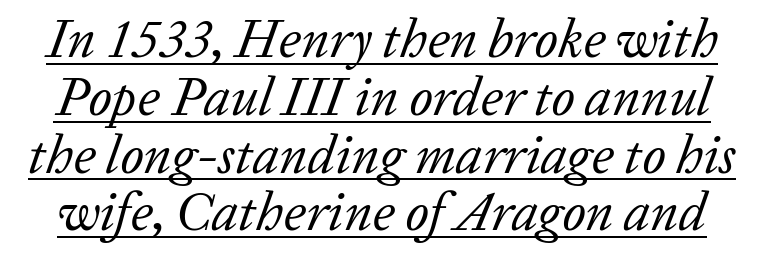
The image shows 54 px regular-weight serif type, italic (leaning right); set tight line spacing (1.07x), normal letter spacing, underlined; low stroke contrast and a medium x-height.
